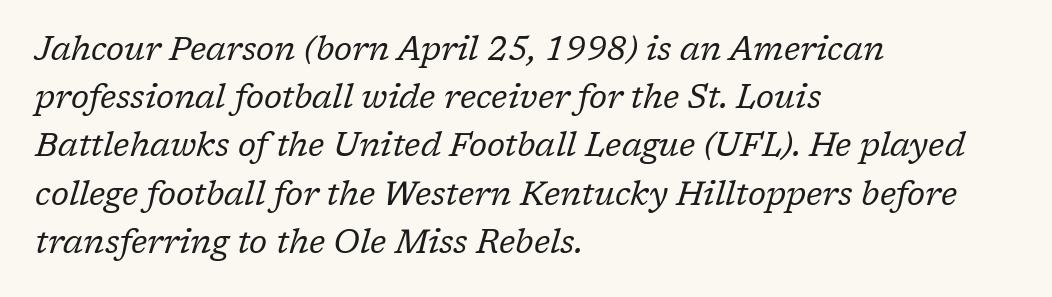
Q: Is the text bold? A: No.
Q: Is the text italic (slanted)? A: Yes, it leans right by about 17 degrees.
Q: Is the typeface a serif or a sans-serif typeface? A: Serif.
Q: Is the text underlined? A: No.
Q: How is the paragraph aligned? A: Left-aligned.
Q: Is the spacing between letters normal or unusually wide? A: Normal.
Q: Is the spacing between lines tight, normal or loose? A: Normal.
Q: Width (condensed, normal, or wide)? A: Normal.
Q: Stroke contrast? A: Low.
Q: x-height? A: Medium.
Q: Monospaced? A: No.
